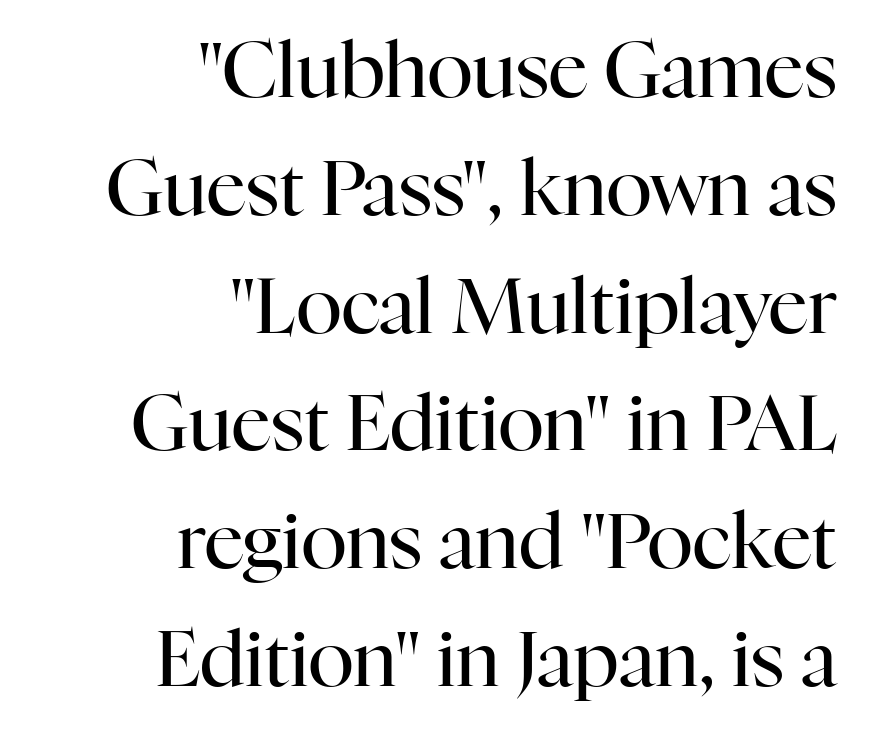
The image shows 77 px regular-weight serif type, upright; set right-aligned, normal line spacing (1.53x), normal letter spacing, not underlined; high stroke contrast and a medium x-height.
